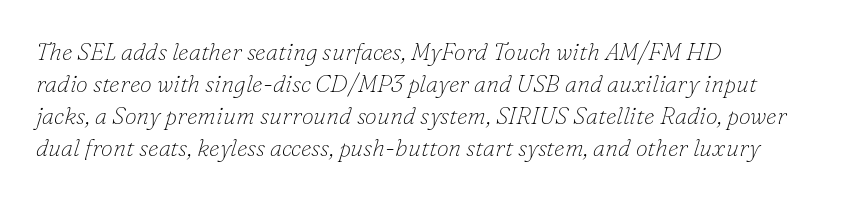
{"italic": "yes", "lean": "right", "slant_degrees": 16, "bold": "no", "underline": "no", "align": "left", "line_spacing": "normal", "line_spacing_ratio": 1.33, "letter_spacing": "normal", "letter_spacing_em": 0.0, "glyph_px": 24}
